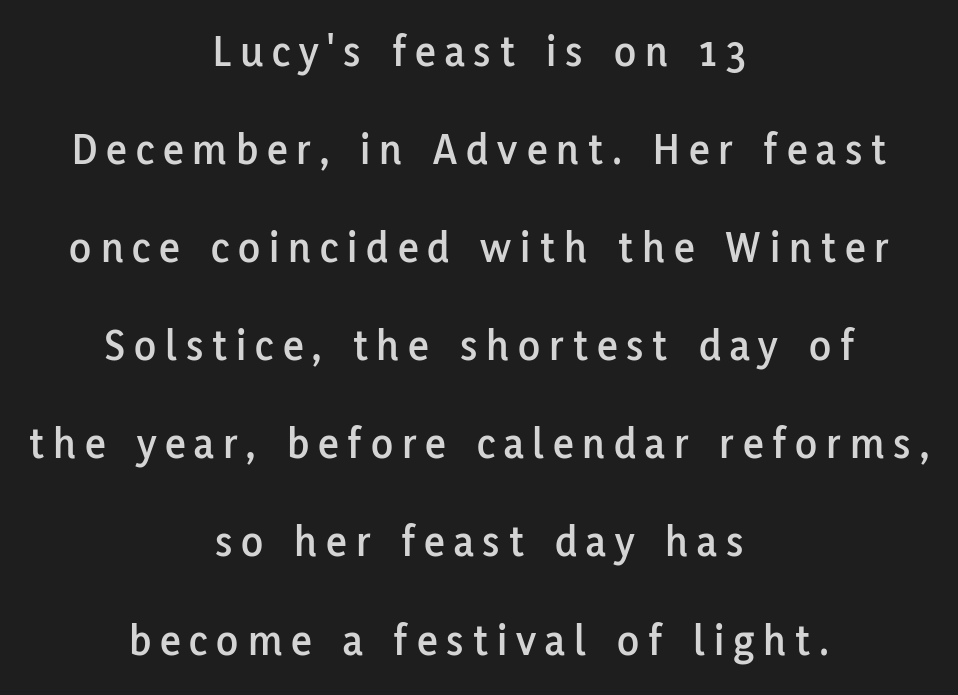
Airy leading. The face used here is proportionally spaced, like ordinary book or web type. Regarding serifs, this sample does without them. Horizontally, the lines are justified to the midpoint only. The space beneath each line is pristine and unruled. Does the lettering tilt? It doesn't — this is upright.
